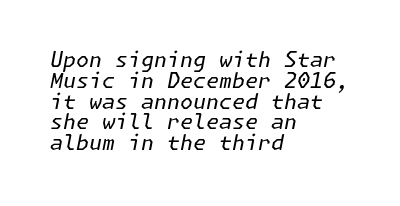
{"italic": "yes", "lean": "right", "slant_degrees": 11, "bold": "no", "underline": "no", "align": "left", "line_spacing": "tight", "line_spacing_ratio": 0.99, "letter_spacing": "normal", "letter_spacing_em": 0.0, "glyph_px": 21}
